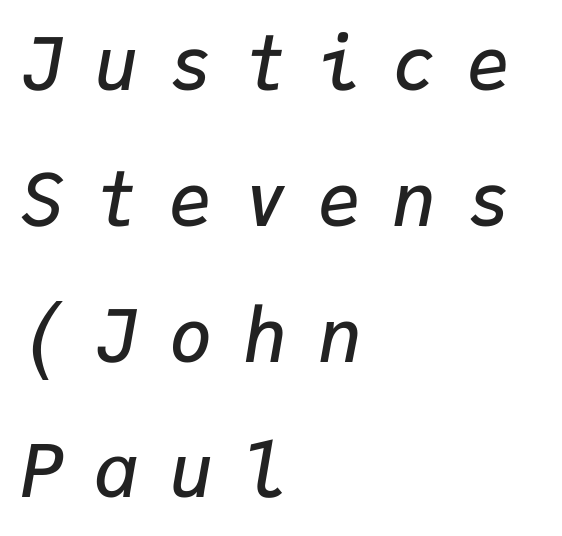
The image shows 73 px semibold type, italic (leaning right), monospaced; set left-aligned, line spacing 1.86x, unusually wide letter spacing (+0.42 em), not underlined; low stroke contrast and a medium x-height.
